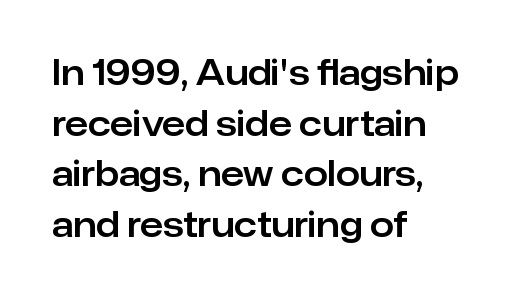
The image shows 34 px sans-serif type, upright; set left-aligned, normal line spacing (1.49x), normal letter spacing, not underlined; low stroke contrast and a medium x-height.
